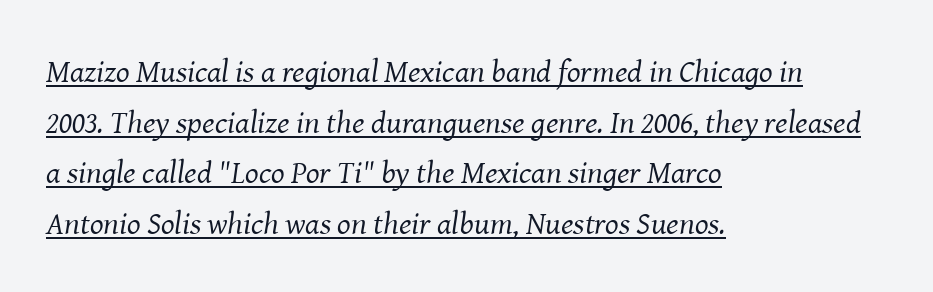
Would a proofreader flag this as italicized? Yes. Is the stroke heavy? The answer is a plain regular-or-lighter. Character widths vary here, with narrow letters taking less room than wide ones. The glyphs are accompanied by a horizontal stroke just below them.
